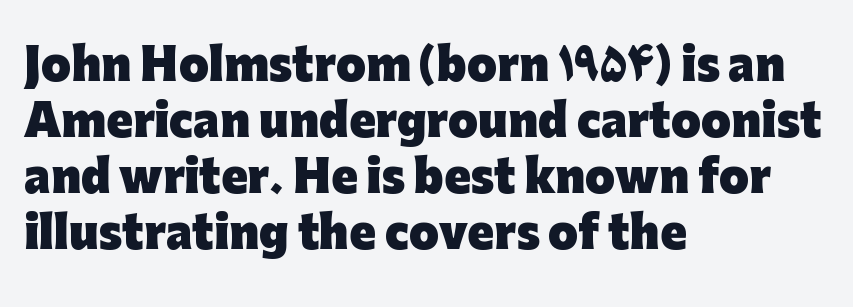
Casual observation: everything's shoved over to the left. This sample keeps an unexceptional amount of space between lines. Has an underline been added? It has not. The axis of the letterforms is exactly vertical. Is this a fixed-width face? No — the glyphs have proportional, varying widths.
